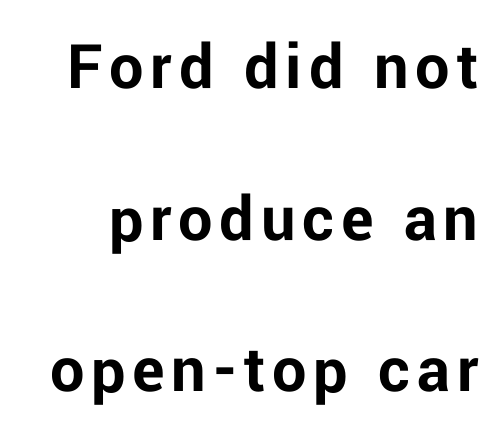
Q: Is the text bold? A: Yes.
Q: Is the text italic (slanted)? A: No, it is upright.
Q: Is the typeface a serif or a sans-serif typeface? A: Sans-serif.
Q: Is the text underlined? A: No.
Q: Is the spacing between lines tight, normal or loose? A: Loose.
Q: Width (condensed, normal, or wide)? A: Normal.
Q: Stroke contrast? A: Low.
Q: x-height? A: Medium.
Q: Monospaced? A: No.
